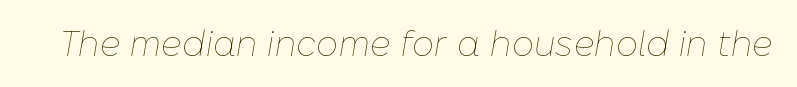
{"italic": "yes", "lean": "right", "slant_degrees": 10, "bold": "no", "weight": "thin", "width": "normal", "stroke_contrast": "low", "x_height": "medium", "monospaced": "no", "underline": "no", "letter_spacing": "normal", "letter_spacing_em": 0.0, "glyph_px": 35}
